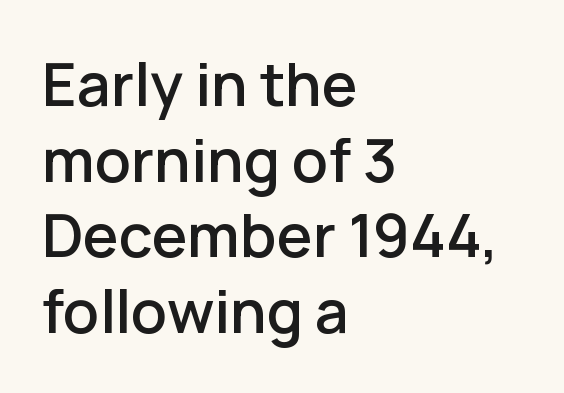
The image shows 60 px sans-serif type, upright; set left-aligned, normal line spacing (1.26x), normal letter spacing, not underlined; low stroke contrast and a medium x-height.
